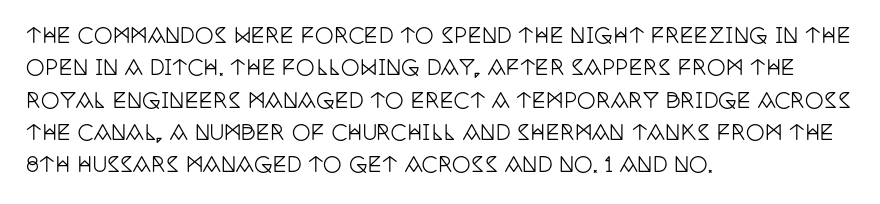
Glyph-to-glyph distance matches everyday printed text. Upright lettering throughout. Notice how descenders clear the ascenders below comfortably — that's standard leading. The strip under each line holds only bare page. Layout note: lines flush left.
